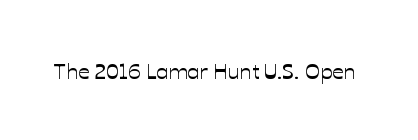
Tall strokes in this sample are plumb rather than angled. Short note: letters normally spaced. Lines of text with bare space underneath.
